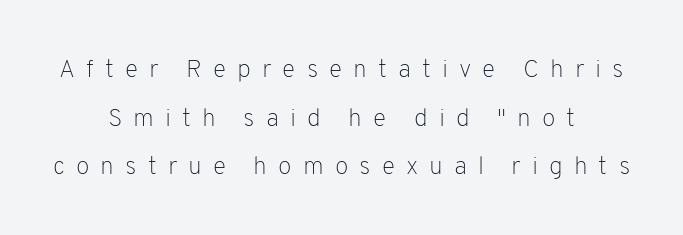
{"italic": "no", "bold": "no", "underline": "no", "align": "center", "line_spacing": "loose", "line_spacing_ratio": 1.95, "letter_spacing": "wide", "letter_spacing_em": 0.44, "glyph_px": 25}
